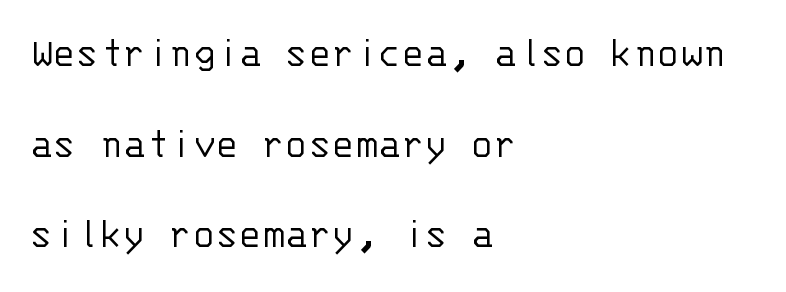
{"serif": "no", "italic": "no", "bold": "no", "weight": "light", "width": "normal", "stroke_contrast": "low", "x_height": "large", "monospaced": "yes", "underline": "no", "align": "left", "line_spacing": "loose", "line_spacing_ratio": 2.11, "letter_spacing": "normal", "letter_spacing_em": 0.0, "glyph_px": 43}
